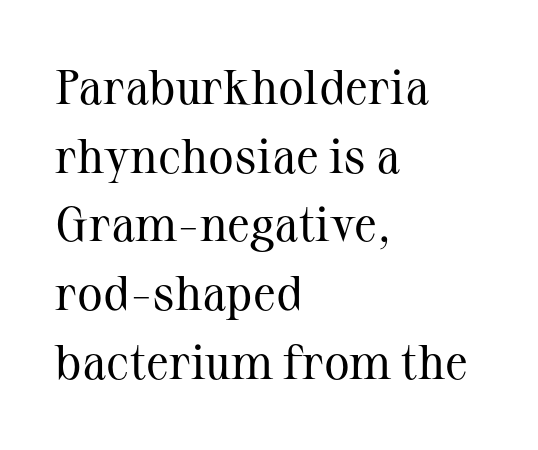
The image shows 48 px regular-weight serif type, upright; set left-aligned, normal line spacing (1.43x), normal letter spacing, not underlined; medium stroke contrast and a medium x-height.
